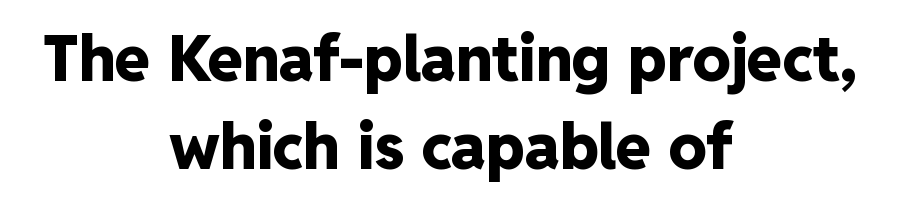
The face used here is proportionally spaced, like ordinary book or web type. In terms of letterform style, serifs are entirely absent. Is the letter spacing exaggerated? No — it looks like the ordinary default. How heavy is the stroke? Heavy — this is a bold. Nope, not italic — everything's standing straight.
